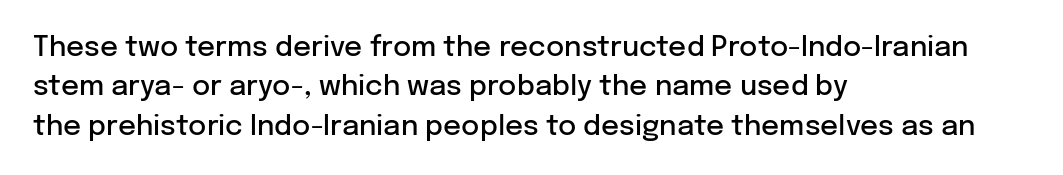
{"serif": "no", "italic": "no", "bold": "semi", "weight": "semibold", "width": "normal", "stroke_contrast": "low", "x_height": "medium", "monospaced": "no", "underline": "no", "align": "left", "line_spacing": "normal", "line_spacing_ratio": 1.41, "letter_spacing": "normal", "letter_spacing_em": 0.0, "glyph_px": 28}
